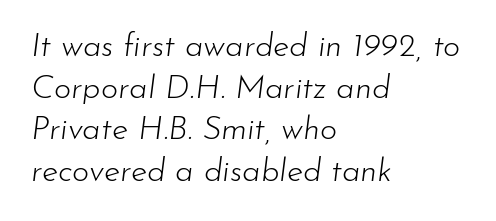
Q: Is the text bold? A: No.
Q: Is the text italic (slanted)? A: Yes, it leans right by about 7 degrees.
Q: Is the text underlined? A: No.
Q: How is the paragraph aligned? A: Left-aligned.
Q: Is the spacing between letters normal or unusually wide? A: Normal.
Q: Is the spacing between lines tight, normal or loose? A: Normal.
Q: Width (condensed, normal, or wide)? A: Normal.
Q: Stroke contrast? A: Low.
Q: x-height? A: Small.
Q: Monospaced? A: No.
